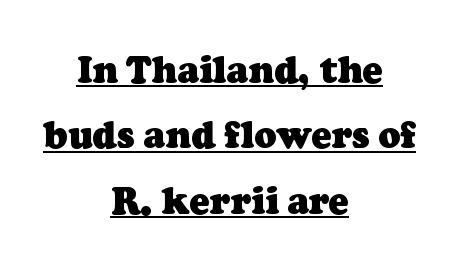
The string is rendered with underlining switched on. Do the characters align in a grid? No, the font is proportional. The tracking reads as untouched default to a designer's eye. Strong, thick strokes mark this as bold type. A typesetter would label this face a serif.
